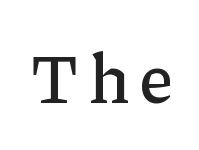
Q: Is the text italic (slanted)? A: No, it is upright.
Q: Is the typeface a serif or a sans-serif typeface? A: Serif.
Q: Is the text underlined? A: No.
Q: Width (condensed, normal, or wide)? A: Normal.
Q: Stroke contrast? A: Low.
Q: x-height? A: Medium.
Q: Monospaced? A: No.
